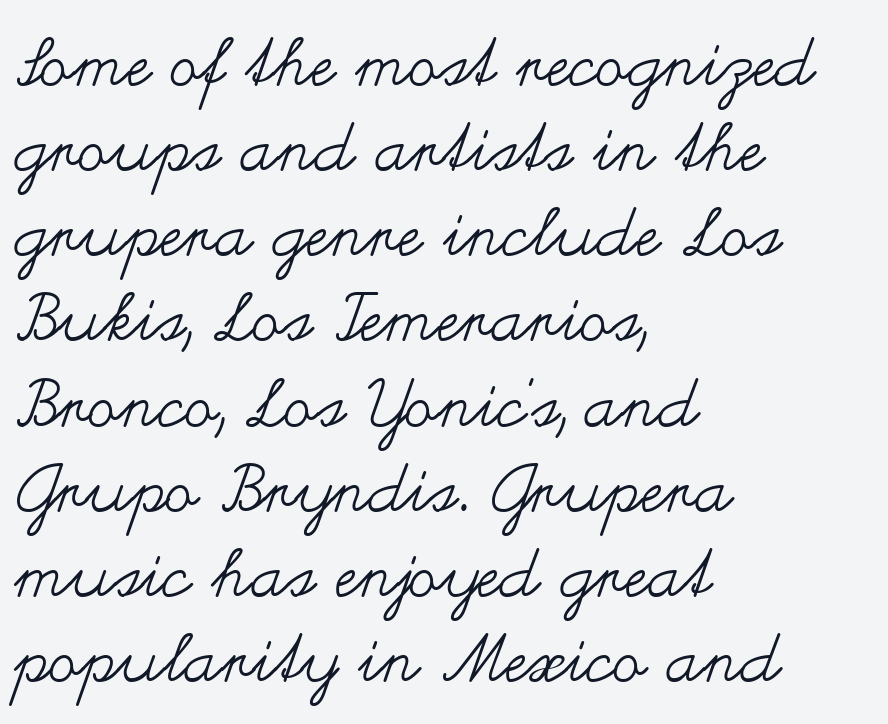
Q: Is the text bold? A: No.
Q: Is the text italic (slanted)? A: Yes.
Q: Is the text underlined? A: No.
Q: How is the paragraph aligned? A: Left-aligned.
Q: Is the spacing between letters normal or unusually wide? A: Normal.
Q: Is the spacing between lines tight, normal or loose? A: Normal.
Q: Width (condensed, normal, or wide)? A: Wide.
Q: Stroke contrast? A: Medium.
Q: x-height? A: Small.
Q: Monospaced? A: No.
